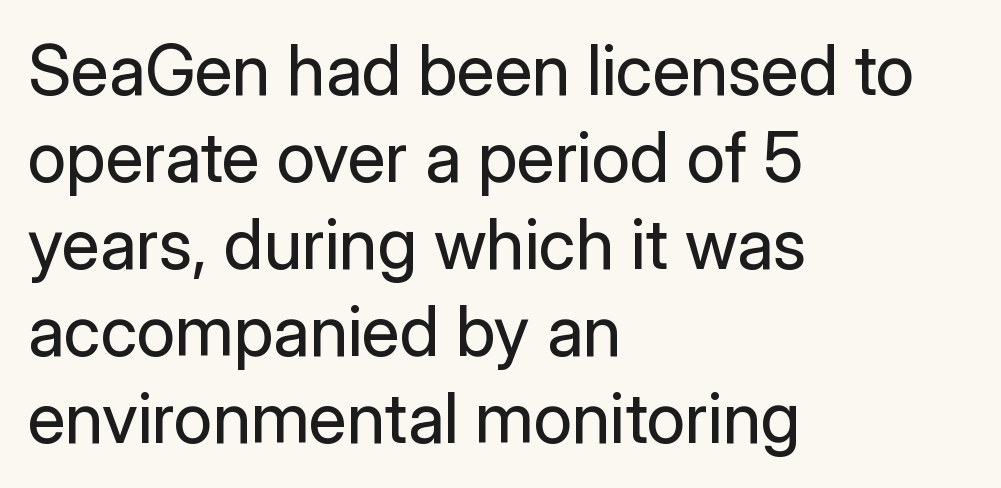
Q: Is the text bold? A: No.
Q: Is the text italic (slanted)? A: No, it is upright.
Q: Is the typeface a serif or a sans-serif typeface? A: Sans-serif.
Q: Is the text underlined? A: No.
Q: How is the paragraph aligned? A: Left-aligned.
Q: Is the spacing between letters normal or unusually wide? A: Normal.
Q: Is the spacing between lines tight, normal or loose? A: Normal.
Q: Width (condensed, normal, or wide)? A: Normal.
Q: Stroke contrast? A: Low.
Q: x-height? A: Medium.
Q: Monospaced? A: No.
